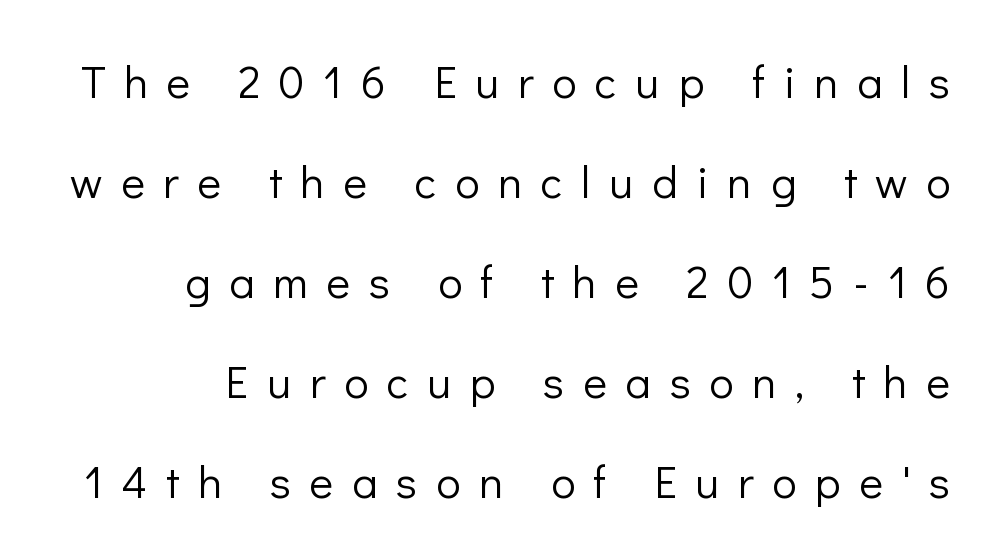
The image shows 45 px light sans-serif type, upright; set loose line spacing (2.22x), unusually wide letter spacing (+0.42 em), not underlined; low stroke contrast and a medium x-height.
